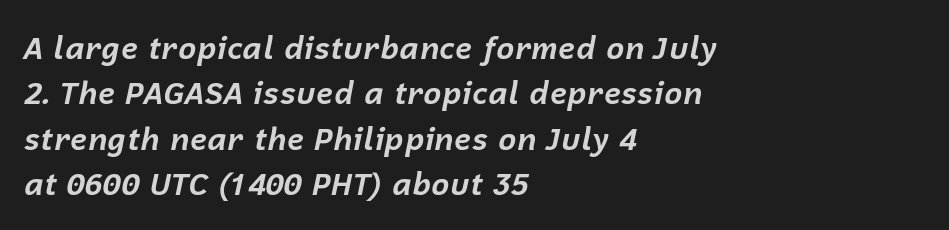
The image shows 31 px bold type, italic (leaning right); set left-aligned, normal line spacing (1.46x), normal letter spacing, not underlined; low stroke contrast and a medium x-height.
